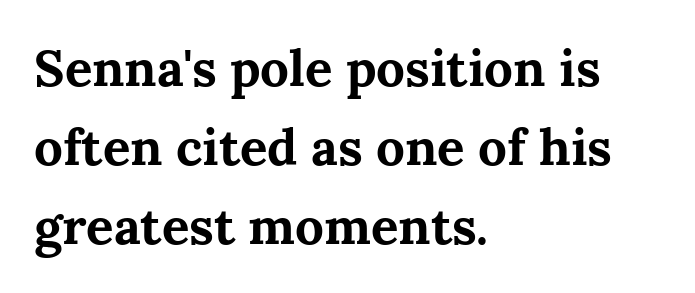
The image shows 51 px bold serif type, upright; set left-aligned, normal line spacing (1.55x), normal letter spacing, not underlined; medium stroke contrast and a medium x-height.
